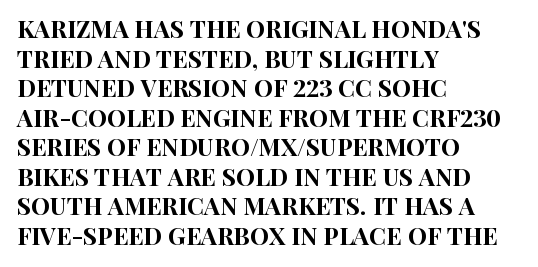
{"italic": "no", "underline": "no", "align": "left", "line_spacing_ratio": 1.23, "letter_spacing": "normal", "letter_spacing_em": 0.0, "glyph_px": 24}
